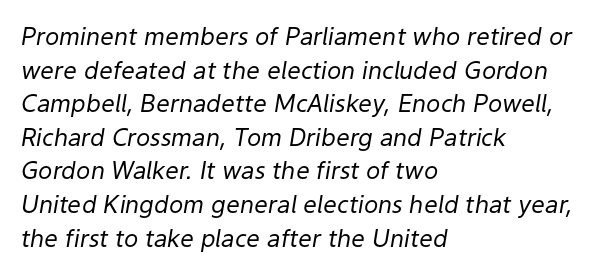
The image shows 24 px text type, italic (leaning right); set left-aligned, normal line spacing (1.4x), normal letter spacing, not underlined.
